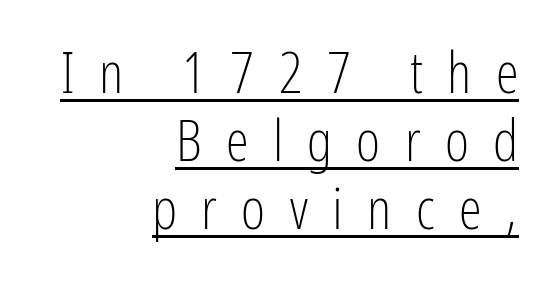
The image shows 58 px light, condensed sans-serif type, upright; set right-aligned, line spacing 1.17x, unusually wide letter spacing (+0.42 em), underlined; low stroke contrast and a medium x-height.
